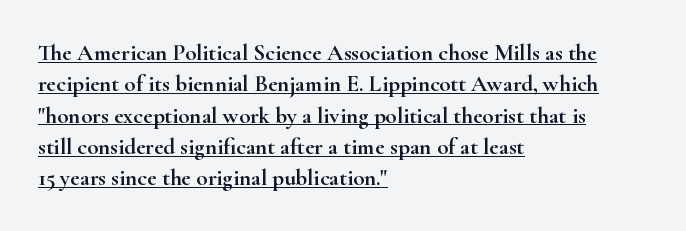
The image shows 23 px text type, upright; set left-aligned, normal line spacing (1.36x), normal letter spacing, underlined.
